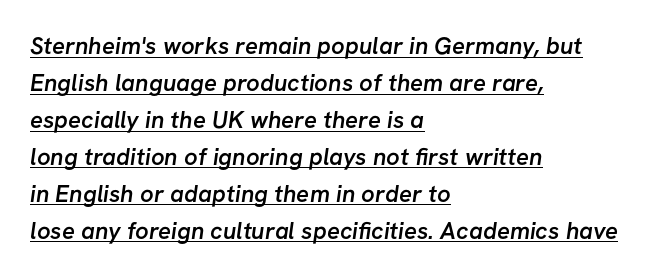
The image shows 24 px text type; set left-aligned, normal line spacing (1.54x), normal letter spacing, underlined.
